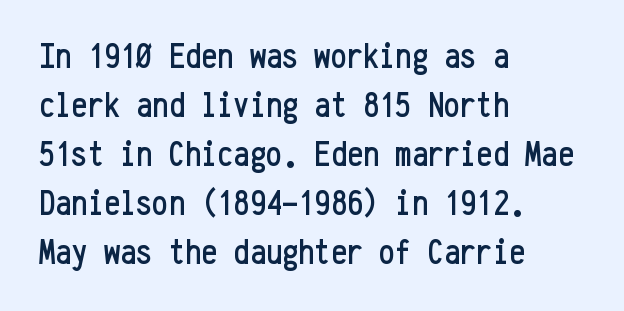
The image shows 36 px condensed sans-serif type, upright, monospaced; set left-aligned, normal line spacing (1.36x), normal letter spacing, not underlined; low stroke contrast and a medium x-height.
